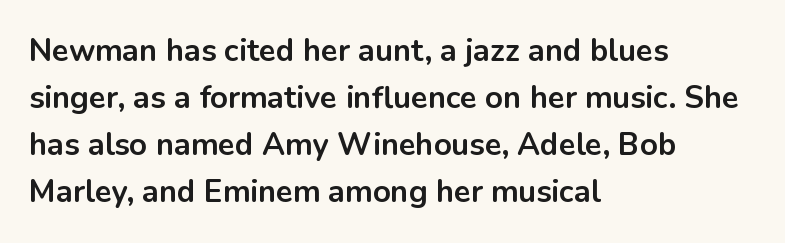
The face used here is proportionally spaced, like ordinary book or web type. Underlining? Definitely not there. The characters look thick and weighty, a clear bold. Characters follow at the spacing the type designer built in. Reading down the block, your eye returns to a fixed left position each line.
